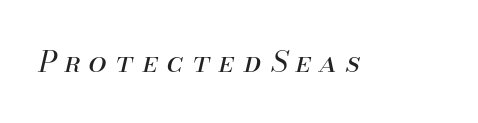
{"italic": "yes", "lean": "right", "slant_degrees": 13, "bold": "no", "weight": "regular", "width": "normal", "stroke_contrast": "medium", "x_height": "small", "monospaced": "no", "underline": "no", "letter_spacing": "wide", "letter_spacing_em": 0.31, "glyph_px": 29}
